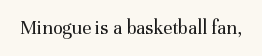
{"italic": "no", "bold": "no", "underline": "no", "letter_spacing": "normal", "letter_spacing_em": 0.0, "glyph_px": 20}
